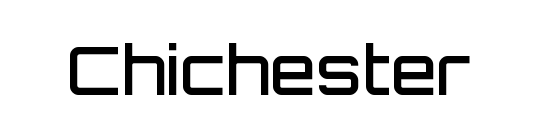
A sans-serif font was chosen for this passage. A bare baseline throughout the passage. The type sits square on the baseline with zero lean. Varying glyph widths throughout — classic text-font behaviour.
